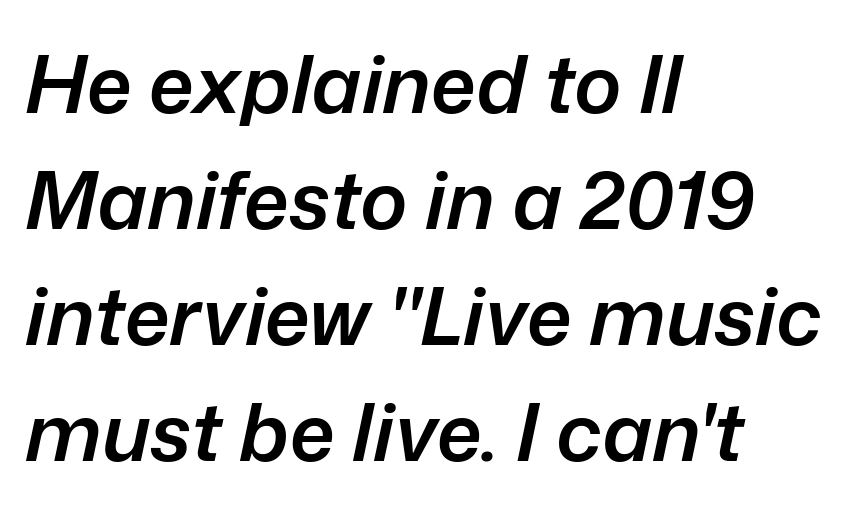
{"italic": "yes", "lean": "right", "slant_degrees": 12, "bold": "semi", "weight": "semibold", "width": "normal", "stroke_contrast": "low", "x_height": "medium", "monospaced": "no", "underline": "no", "align": "left", "line_spacing": "normal", "line_spacing_ratio": 1.45, "letter_spacing": "normal", "letter_spacing_em": 0.0, "glyph_px": 80}
